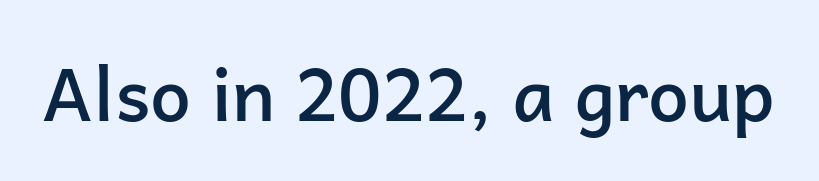
{"serif": "no", "italic": "no", "bold": "semi", "weight": "semibold", "width": "normal", "stroke_contrast": "low", "x_height": "medium", "monospaced": "no", "underline": "no", "letter_spacing": "normal", "letter_spacing_em": 0.0, "glyph_px": 73}
